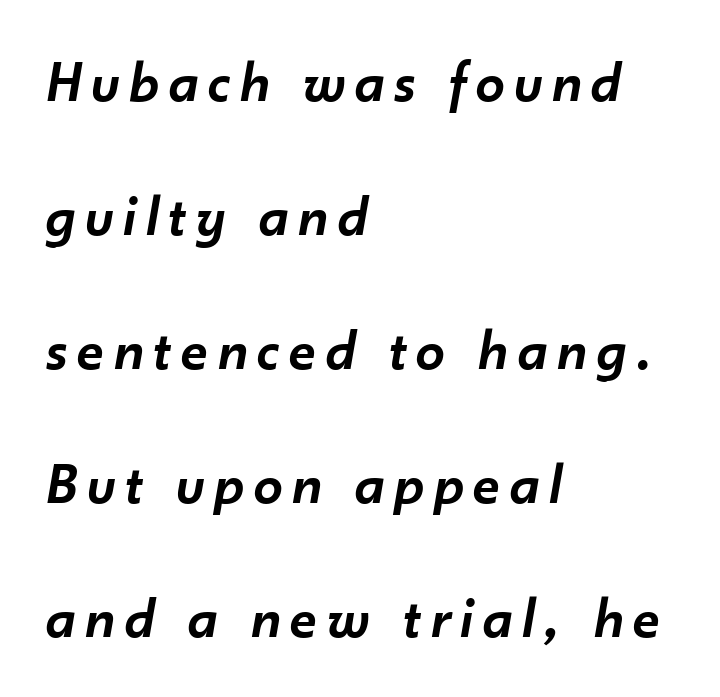
What weight is shown? A semibold, between regular and bold. Honestly, the rows look like they've been pulled way apart. The whole block is typeset with a tilt. Here the designer chose a conventional face with non-uniform glyph widths. Decoration check: the copy has no underline.
